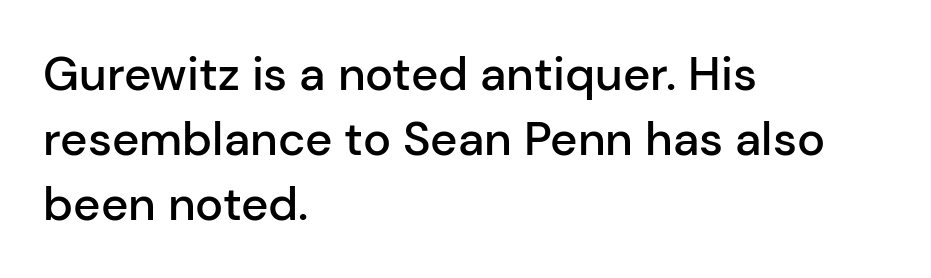
The image shows 47 px semibold sans-serif type, upright; set left-aligned, normal line spacing (1.38x), normal letter spacing, not underlined; low stroke contrast and a medium x-height.
